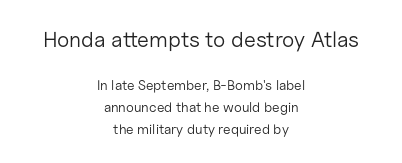
The type is set solid horizontally, with unmodified tracking. The lettering stays uniformly vertical, giving the passage a roman look. The lines are quadded center. Of the two passages, the one on top uses the larger point size. Think standard paragraph weight, or any step lighter than that.
